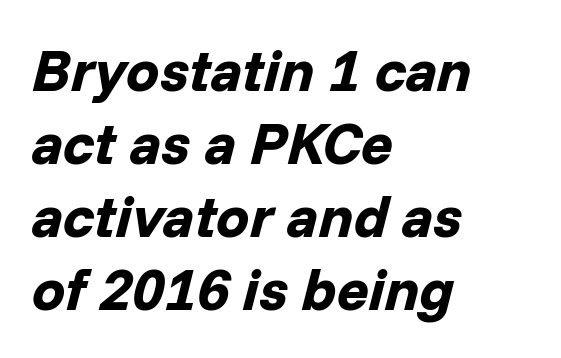
{"italic": "yes", "lean": "right", "slant_degrees": 14, "bold": "yes", "weight": "bold", "width": "normal", "stroke_contrast": "low", "x_height": "medium", "monospaced": "no", "underline": "no", "align": "left", "line_spacing_ratio": 1.24, "letter_spacing": "normal", "letter_spacing_em": 0.0, "glyph_px": 59}
